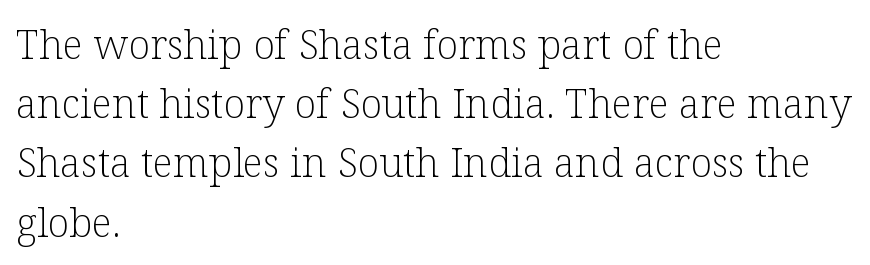
{"serif": "yes", "italic": "no", "bold": "no", "weight": "light", "width": "normal", "stroke_contrast": "low", "x_height": "medium", "monospaced": "no", "underline": "no", "align": "left", "line_spacing": "normal", "line_spacing_ratio": 1.48, "letter_spacing": "normal", "letter_spacing_em": 0.0, "glyph_px": 40}
